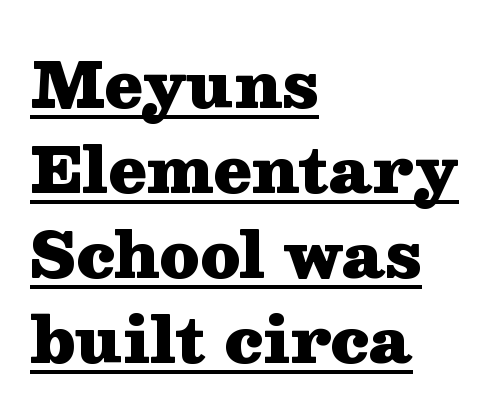
{"serif": "yes", "italic": "no", "bold": "yes", "weight": "heavy", "width": "wide", "stroke_contrast": "medium", "x_height": "medium", "monospaced": "no", "underline": "yes", "align": "left", "line_spacing": "normal", "line_spacing_ratio": 1.37, "letter_spacing": "normal", "letter_spacing_em": 0.0, "glyph_px": 62}
